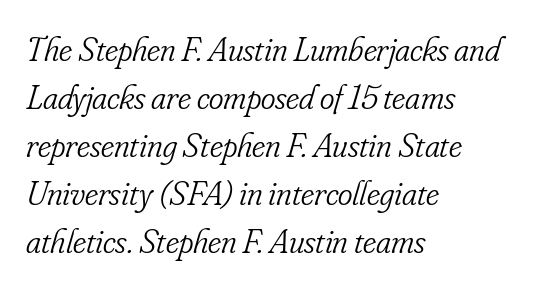
The image shows 35 px light, condensed serif type, italic (leaning right); set left-aligned, normal line spacing (1.37x), normal letter spacing, not underlined; low stroke contrast and a small x-height.
